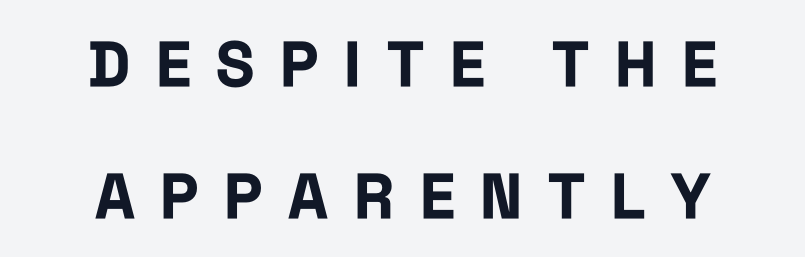
Anything drawn beneath the words? Only blank space. Summary of vertical rhythm: relaxed, with wide interline spacing. Here the glyphs are tracked loosely, breaking word shapes into spaced letters. You can tell it's not italic because the verticals are truly vertical. The font family rendered here belongs to the sans-serif group.
